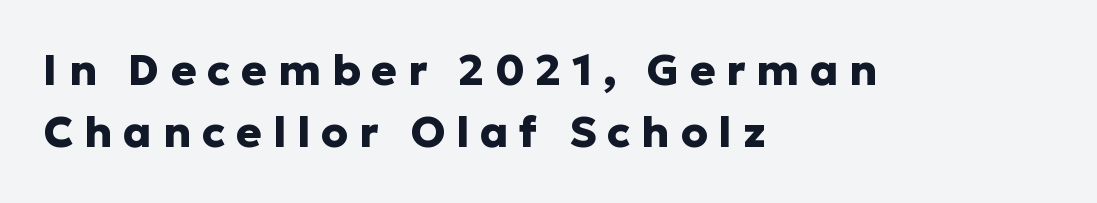
{"serif": "no", "italic": "no", "bold": "yes", "weight": "heavy", "width": "normal", "stroke_contrast": "low", "x_height": "medium", "monospaced": "no", "underline": "no", "align": "left", "line_spacing": "normal", "line_spacing_ratio": 1.45, "letter_spacing": "wide", "letter_spacing_em": 0.25, "glyph_px": 43}
